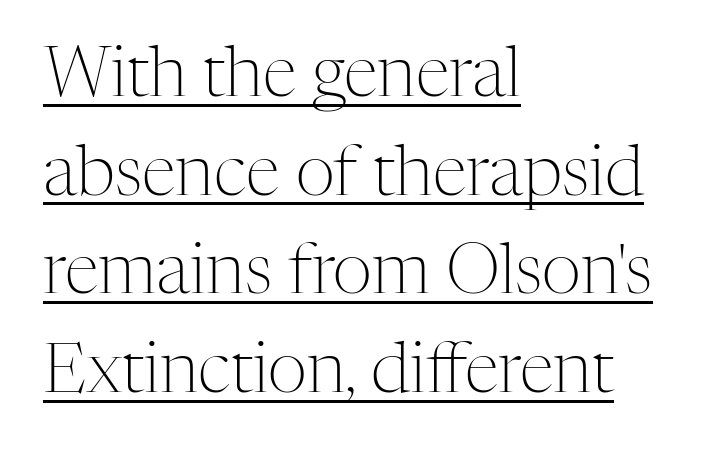
The line-height multiplier appears to be the usual default. A typesetter would call this proportional, since set widths differ per character. Horizontally, the lines are justified to the leading edge only. No extra tracking has been applied to these lines. A rule runs beneath these lines of type.
